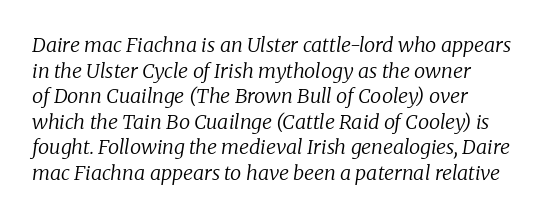
The leading is moderate, giving the passage an even texture. Stroke mass is kept to a normal reading level or below. Style check: oblique. Words appear dense and cohesive because spacing is normal.
